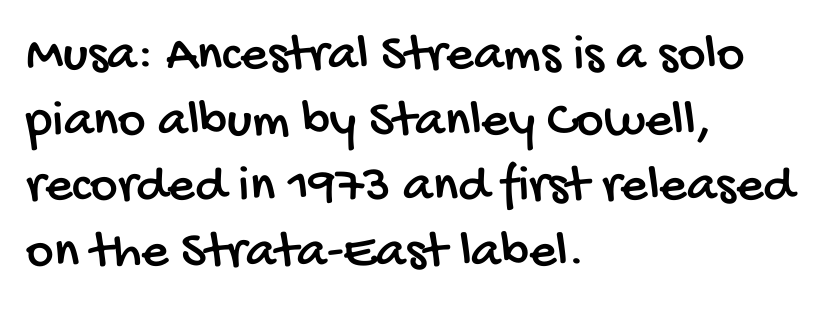
{"serif": "no", "width": "condensed", "stroke_contrast": "low", "x_height": "large", "monospaced": "no", "underline": "no", "align": "left", "line_spacing_ratio": 1.24, "letter_spacing": "normal", "letter_spacing_em": 0.0, "glyph_px": 53}
